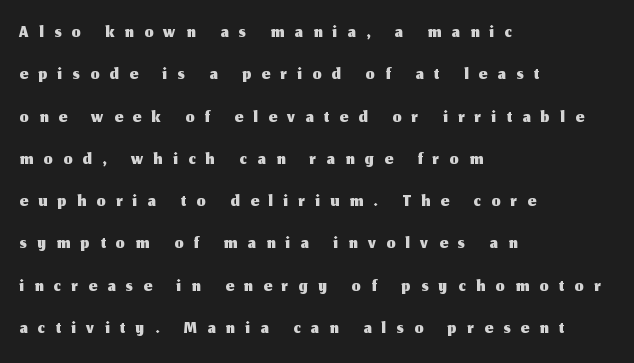
Q: Is the text italic (slanted)? A: No, it is upright.
Q: Is the typeface a serif or a sans-serif typeface? A: Sans-serif.
Q: Is the text underlined? A: No.
Q: How is the paragraph aligned? A: Left-aligned.
Q: Is the spacing between letters normal or unusually wide? A: Unusually wide.
Q: Is the spacing between lines tight, normal or loose? A: Normal.
Q: Width (condensed, normal, or wide)? A: Normal.
Q: Stroke contrast? A: Medium.
Q: x-height? A: Medium.
Q: Monospaced? A: No.
